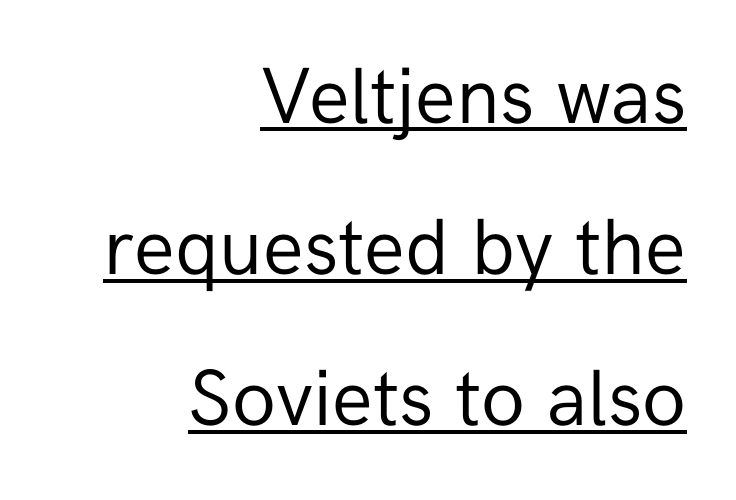
Q: Is the text bold? A: No.
Q: Is the text italic (slanted)? A: No, it is upright.
Q: Is the typeface a serif or a sans-serif typeface? A: Sans-serif.
Q: Is the text underlined? A: Yes.
Q: How is the paragraph aligned? A: Right-aligned.
Q: Is the spacing between letters normal or unusually wide? A: Normal.
Q: Width (condensed, normal, or wide)? A: Normal.
Q: Stroke contrast? A: Low.
Q: x-height? A: Medium.
Q: Monospaced? A: No.
